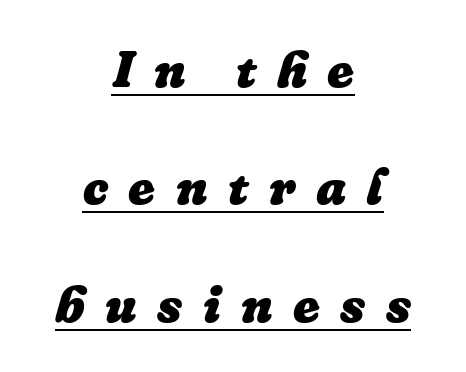
Q: Is the text bold? A: Yes.
Q: Is the text italic (slanted)? A: Yes, it leans right by about 16 degrees.
Q: Is the text underlined? A: Yes.
Q: How is the paragraph aligned? A: Centered.
Q: Is the spacing between letters normal or unusually wide? A: Unusually wide.
Q: Is the spacing between lines tight, normal or loose? A: Loose.
Q: Width (condensed, normal, or wide)? A: Normal.
Q: Stroke contrast? A: Low.
Q: x-height? A: Medium.
Q: Monospaced? A: No.
